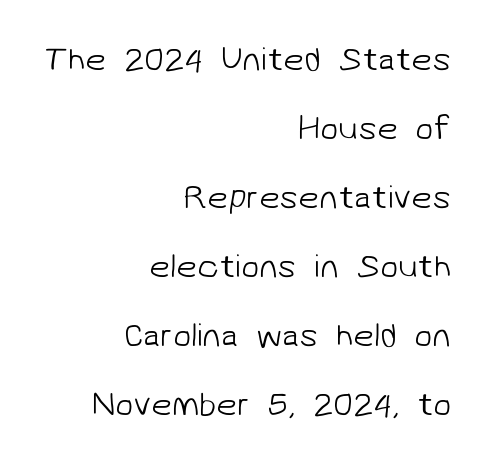
Q: Is the text bold? A: No.
Q: Is the typeface a serif or a sans-serif typeface? A: Sans-serif.
Q: Is the text underlined? A: No.
Q: How is the paragraph aligned? A: Right-aligned.
Q: Is the spacing between letters normal or unusually wide? A: Normal.
Q: Is the spacing between lines tight, normal or loose? A: Loose.
Q: Width (condensed, normal, or wide)? A: Normal.
Q: Stroke contrast? A: Low.
Q: x-height? A: Medium.
Q: Monospaced? A: No.
